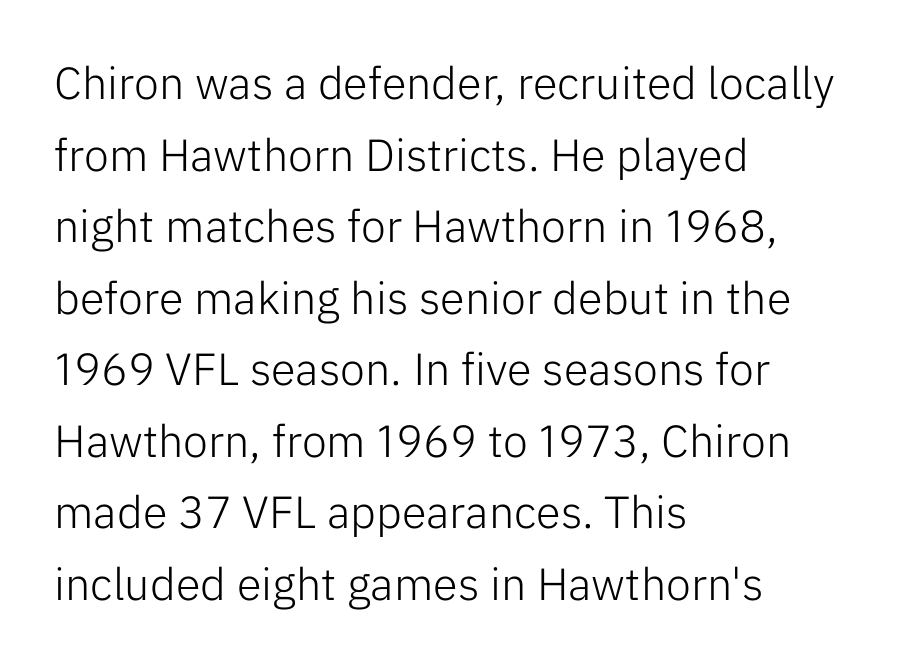
Q: Is the text bold? A: No.
Q: Is the text italic (slanted)? A: No, it is upright.
Q: Is the typeface a serif or a sans-serif typeface? A: Sans-serif.
Q: Is the text underlined? A: No.
Q: How is the paragraph aligned? A: Left-aligned.
Q: Is the spacing between letters normal or unusually wide? A: Normal.
Q: Is the spacing between lines tight, normal or loose? A: Normal.
Q: Width (condensed, normal, or wide)? A: Normal.
Q: Stroke contrast? A: Low.
Q: x-height? A: Medium.
Q: Monospaced? A: No.
